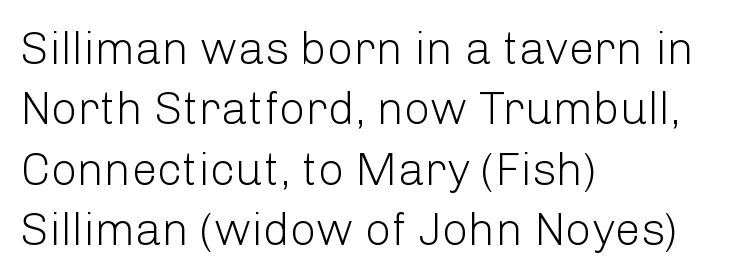
Is this a sans? Yes — the strokes have no serifs. A classic flush-left, rag-right setting is used for this passage. Does the leading feel generous? No, just average. Underline: absent. These lines are rendered in a variable-pitch font.
